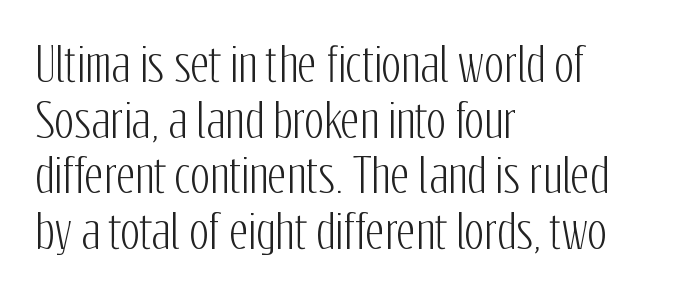
Q: Is the text italic (slanted)? A: No, it is upright.
Q: Is the typeface a serif or a sans-serif typeface? A: Sans-serif.
Q: Is the text underlined? A: No.
Q: How is the paragraph aligned? A: Left-aligned.
Q: Is the spacing between letters normal or unusually wide? A: Normal.
Q: Width (condensed, normal, or wide)? A: Condensed.
Q: Stroke contrast? A: Low.
Q: x-height? A: Medium.
Q: Monospaced? A: No.
